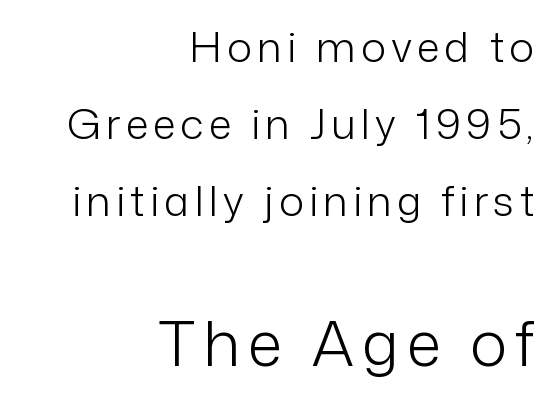
The image shows 63 px light sans-serif type, upright; set right-aligned, line spacing 1.83x, not underlined; the second (bottom) block is 1.5x larger; low stroke contrast and a medium x-height.
